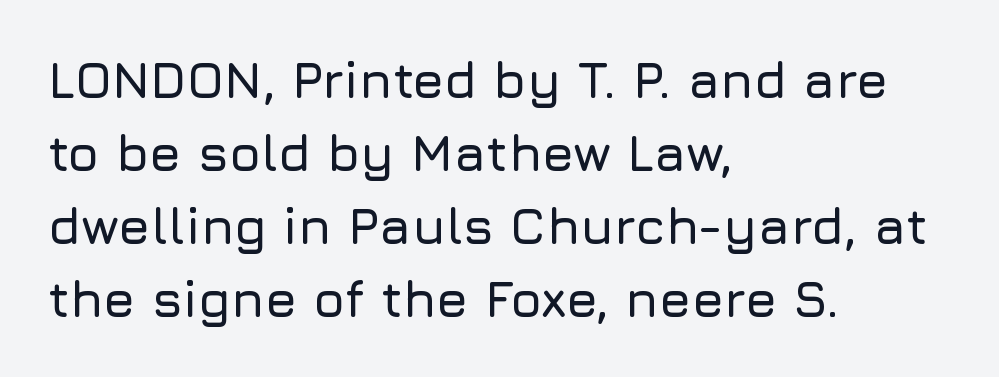
{"serif": "no", "italic": "no", "width": "normal", "stroke_contrast": "low", "x_height": "medium", "monospaced": "no", "underline": "no", "align": "left", "line_spacing": "normal", "line_spacing_ratio": 1.43, "letter_spacing": "normal", "letter_spacing_em": 0.0, "glyph_px": 51}
